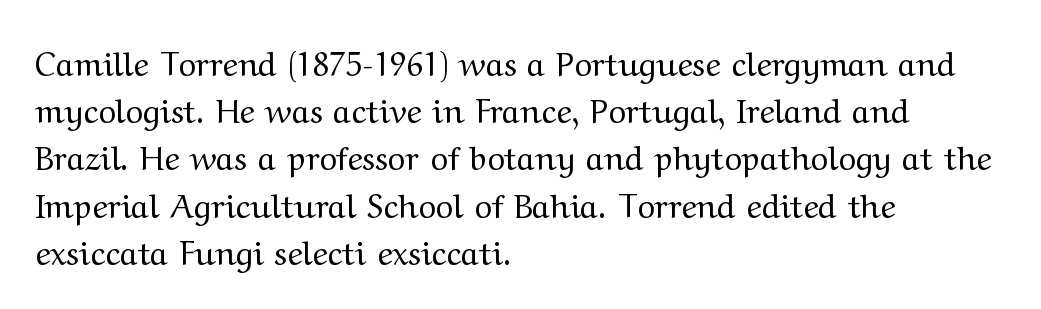
Words appear dense and cohesive because spacing is normal. This sample has the flowing, uneven cadence of proportional lettering. Type without underlining. Counters stay open thanks to moderate or lighter strokes. Type style note: has serifs.
